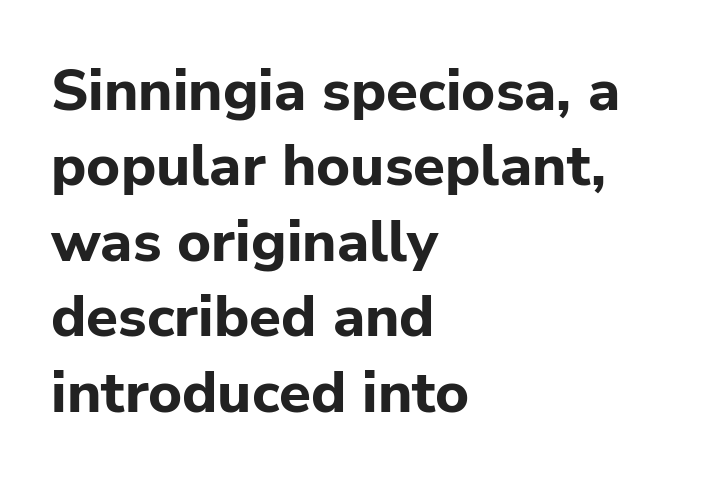
Lines of text with bare space underneath. Look at the stroke-to-counter ratio: heavy, a bold. A classic flush-left, rag-right setting is used for this passage. This rendering leaves character spacing at its baseline value.
